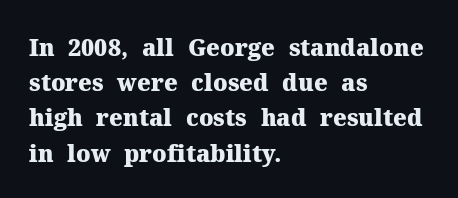
The image shows 23 px bold type, upright; set left-aligned, normal line spacing (1.53x), normal letter spacing, not underlined.
